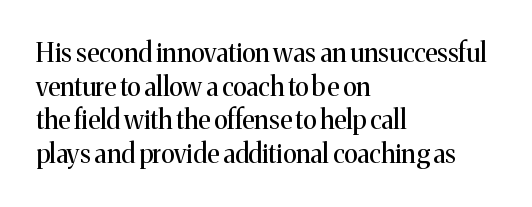
Q: Is the text bold? A: No.
Q: Is the text italic (slanted)? A: No, it is upright.
Q: Is the text underlined? A: No.
Q: How is the paragraph aligned? A: Left-aligned.
Q: Is the spacing between letters normal or unusually wide? A: Normal.
Q: Is the spacing between lines tight, normal or loose? A: Normal.
